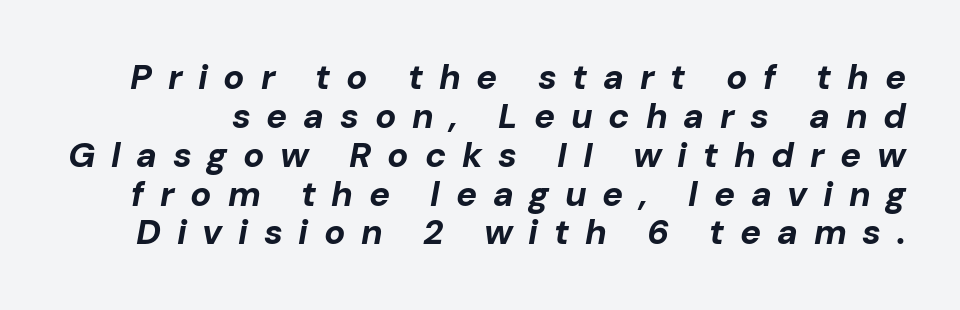
Unmarked baselines from the first word to the last. If you measured baseline to baseline, you'd find a short distance. When letters slant like this, we call the style italic. The rendering uses a bold face; every stroke is thick and dark.
